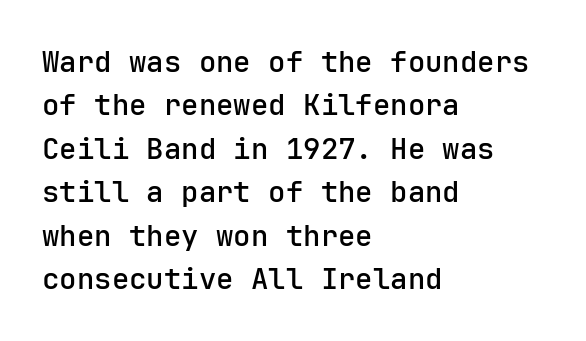
Emphasis by weight is partial: semibold. Is the block centered? No — it sits flush against the left margin. Serif or sans? Sans — the stroke terminals are bare. Words appear dense and cohesive because spacing is normal. Ascenders rise straight up at ninety degrees.
